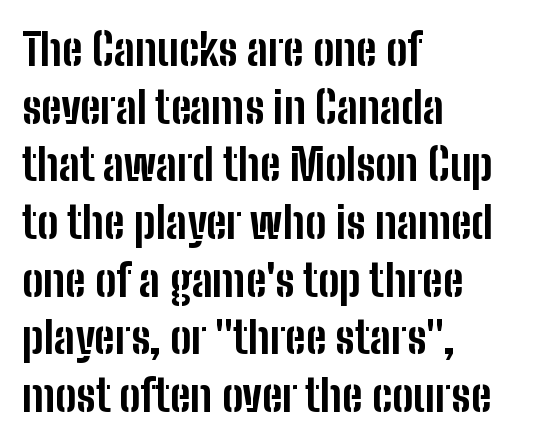
Each glyph is drawn with heavy, bold strokes. This sample uses an upright cut, with every glyph sitting square on the baseline. Check under the words: just untouched page. Baseline-to-baseline distance is the conventional proportion of letter height.
